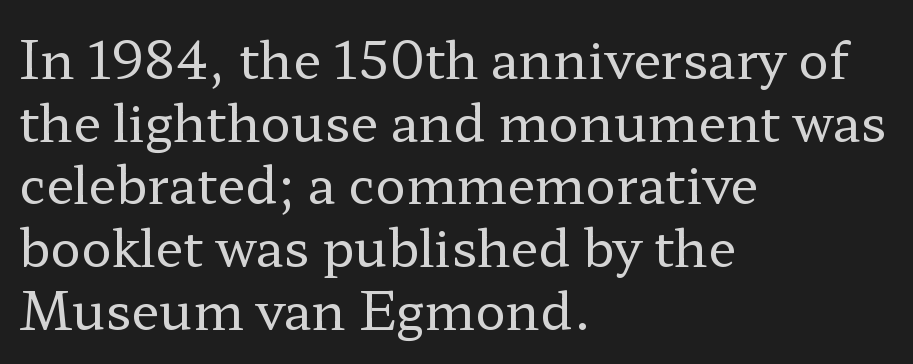
{"serif": "yes", "italic": "no", "bold": "no", "weight": "regular", "width": "wide", "stroke_contrast": "low", "x_height": "medium", "monospaced": "no", "underline": "no", "align": "left", "line_spacing_ratio": 1.23, "letter_spacing": "normal", "letter_spacing_em": 0.0, "glyph_px": 51}
